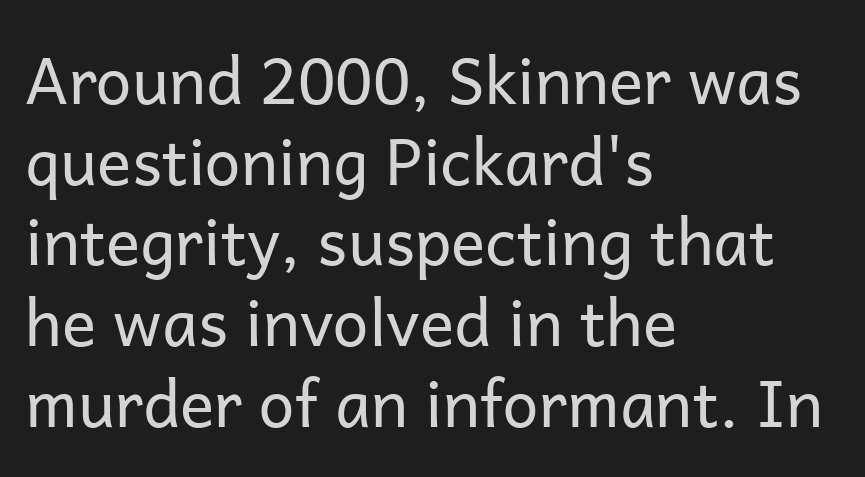
{"serif": "no", "italic": "no", "bold": "no", "weight": "regular", "width": "normal", "stroke_contrast": "low", "x_height": "medium", "monospaced": "no", "underline": "no", "align": "left", "line_spacing": "normal", "line_spacing_ratio": 1.26, "letter_spacing": "normal", "letter_spacing_em": 0.0, "glyph_px": 64}
